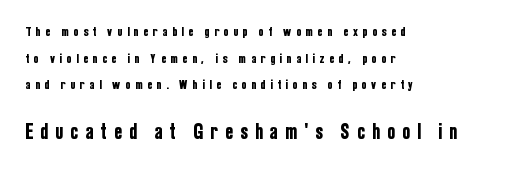
The image shows 22 px text type, upright; set left-aligned, loose line spacing (1.9x), unusually wide letter spacing (+0.35 em), not underlined; the second (bottom) block is 1.57x larger.
